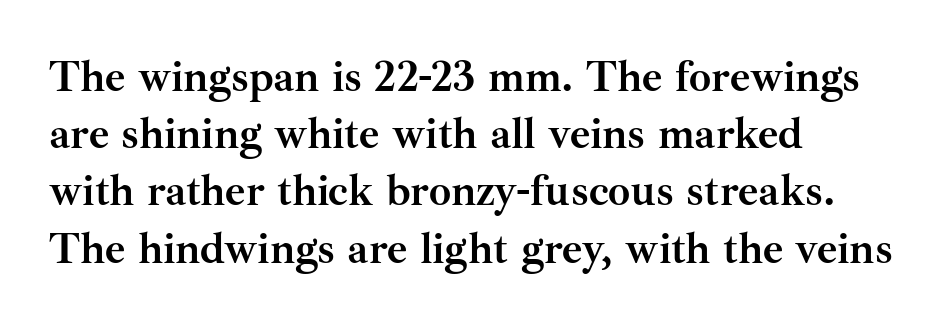
{"serif": "yes", "italic": "no", "bold": "yes", "weight": "semibold", "width": "normal", "stroke_contrast": "medium", "x_height": "small", "monospaced": "no", "underline": "no", "align": "left", "line_spacing": "normal", "line_spacing_ratio": 1.3, "letter_spacing": "normal", "letter_spacing_em": 0.0, "glyph_px": 44}
